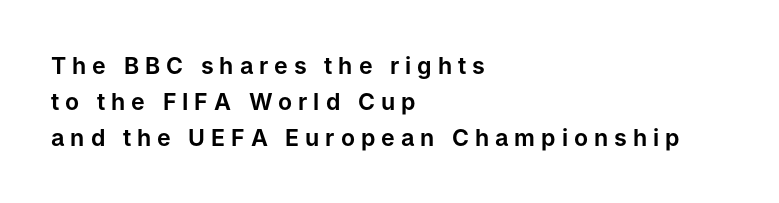
Words appear elongated and porous because spacing is wide. Unmarked baselines from the first word to the last. The setting favours the left margin, as ordinary paragraphs usually do. Ascenders rise straight up at ninety degrees. In terms of leading, this rendering sits right in the middle.
